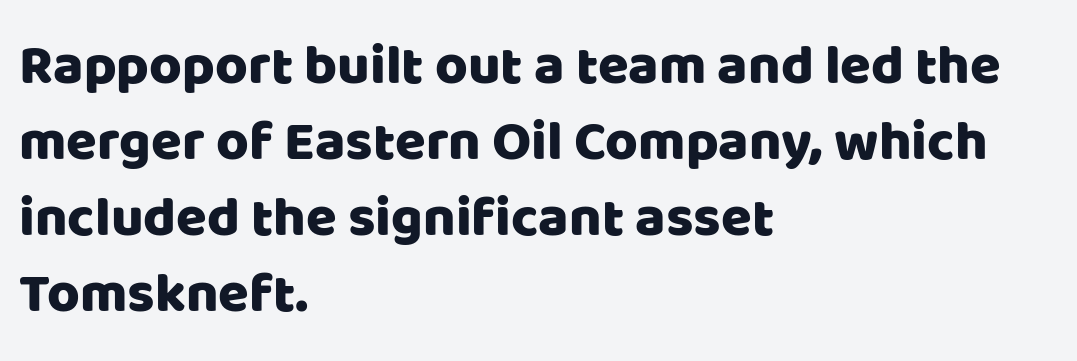
The image shows 56 px sans-serif type, upright; set left-aligned, normal line spacing (1.36x), normal letter spacing, not underlined; low stroke contrast and a large x-height.
